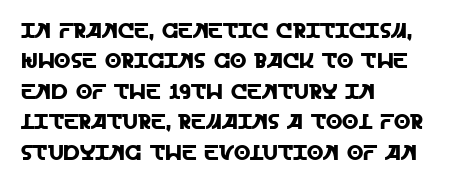
A bare baseline throughout the passage. This rendering uses left alignment, leaving the right contour irregular. Vertical strokes here are truly vertical. Glyph-to-glyph distance matches everyday printed text. If you measured baseline to baseline, you'd find a middling distance.
